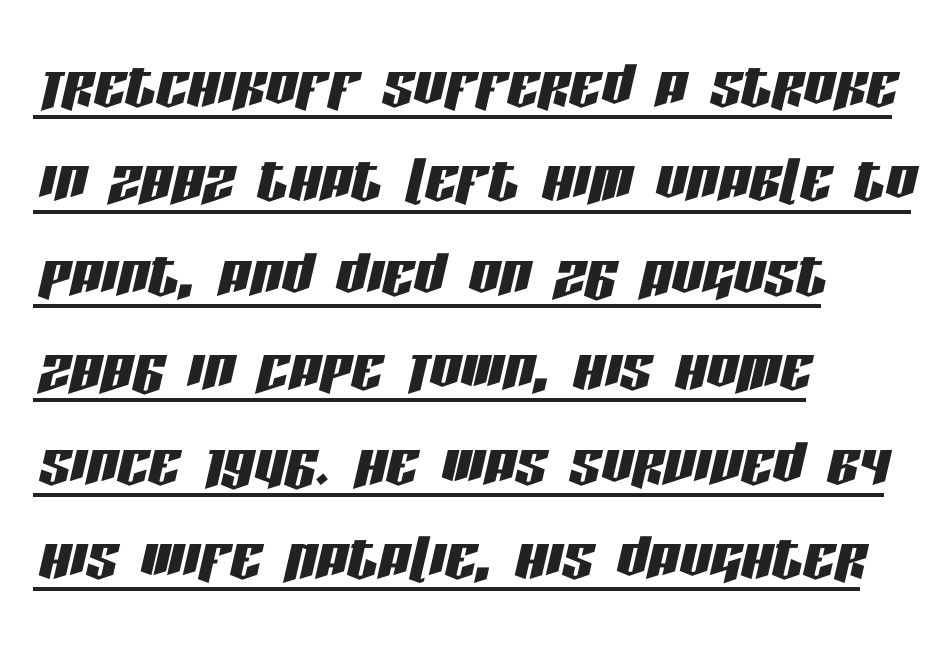
{"italic": "yes", "lean": "right", "slant_degrees": 13, "width": "condensed", "stroke_contrast": "low", "x_height": "large", "monospaced": "no", "underline": "yes", "align": "left", "line_spacing_ratio": 1.21, "letter_spacing": "normal", "letter_spacing_em": 0.0, "glyph_px": 78}
